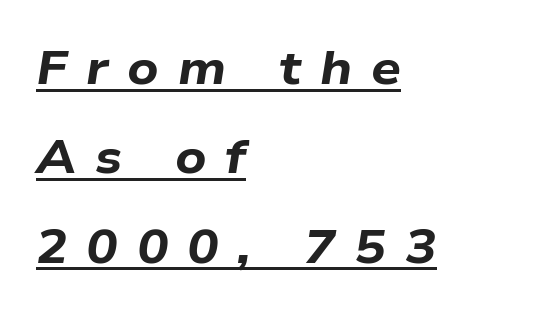
{"italic": "yes", "lean": "right", "slant_degrees": 9, "bold": "yes", "weight": "bold", "width": "wide", "stroke_contrast": "low", "x_height": "medium", "monospaced": "no", "underline": "yes", "align": "left", "line_spacing": "loose", "line_spacing_ratio": 1.9, "letter_spacing": "wide", "letter_spacing_em": 0.4, "glyph_px": 47}
